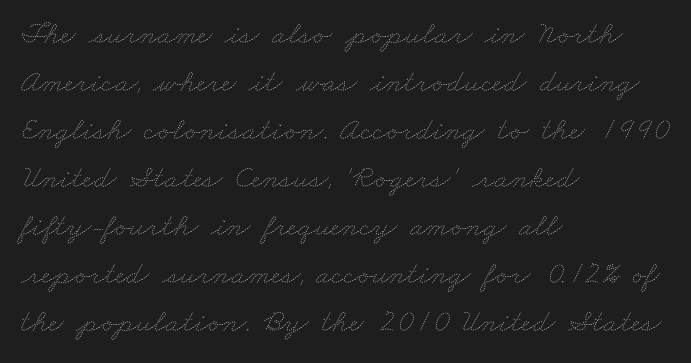
{"bold": "no", "weight": "thin", "width": "wide", "stroke_contrast": "low", "x_height": "small", "monospaced": "no", "underline": "no", "align": "left", "line_spacing": "normal", "line_spacing_ratio": 1.5, "letter_spacing": "normal", "letter_spacing_em": 0.0, "glyph_px": 32}
